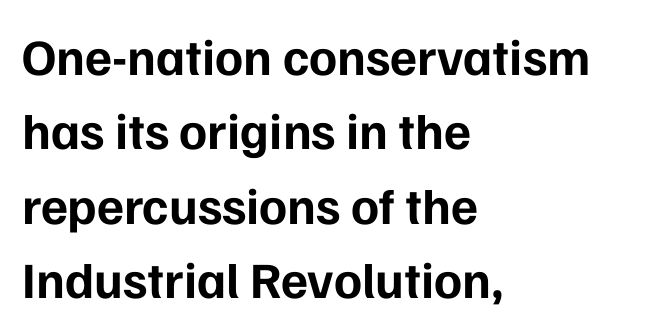
The image shows 51 px bold sans-serif type, upright; set left-aligned, normal line spacing (1.46x), normal letter spacing, not underlined; low stroke contrast and a medium x-height.
